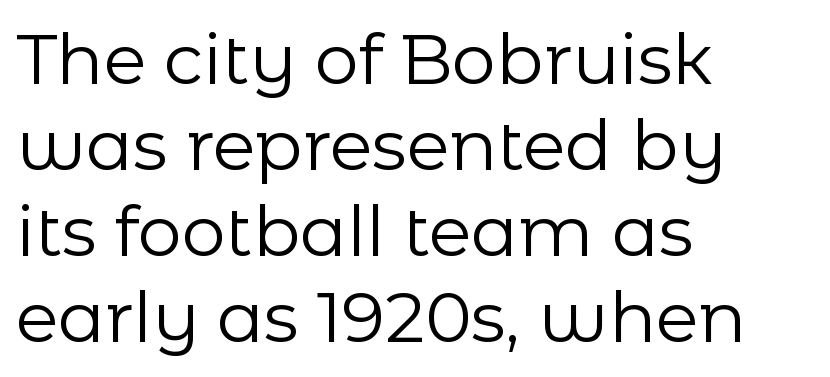
{"serif": "no", "italic": "no", "bold": "no", "weight": "regular", "width": "normal", "stroke_contrast": "low", "x_height": "medium", "monospaced": "no", "underline": "no", "align": "left", "line_spacing_ratio": 1.23, "letter_spacing": "normal", "letter_spacing_em": 0.0, "glyph_px": 70}
